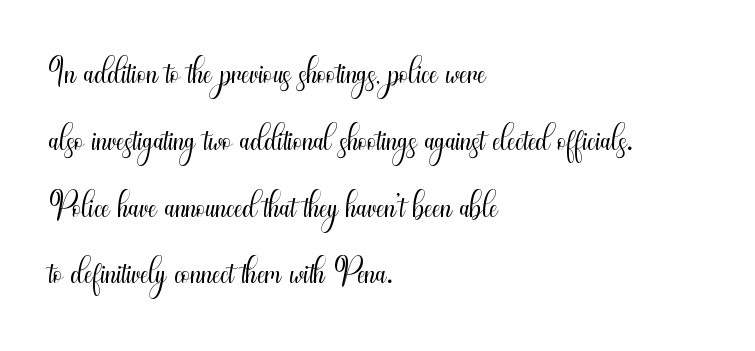
Q: Is the text bold? A: No.
Q: Is the text italic (slanted)? A: Yes.
Q: Is the typeface a serif or a sans-serif typeface? A: Sans-serif.
Q: Is the text underlined? A: No.
Q: How is the paragraph aligned? A: Left-aligned.
Q: Is the spacing between letters normal or unusually wide? A: Normal.
Q: Is the spacing between lines tight, normal or loose? A: Normal.
Q: Width (condensed, normal, or wide)? A: Condensed.
Q: Stroke contrast? A: Medium.
Q: x-height? A: Small.
Q: Monospaced? A: No.
